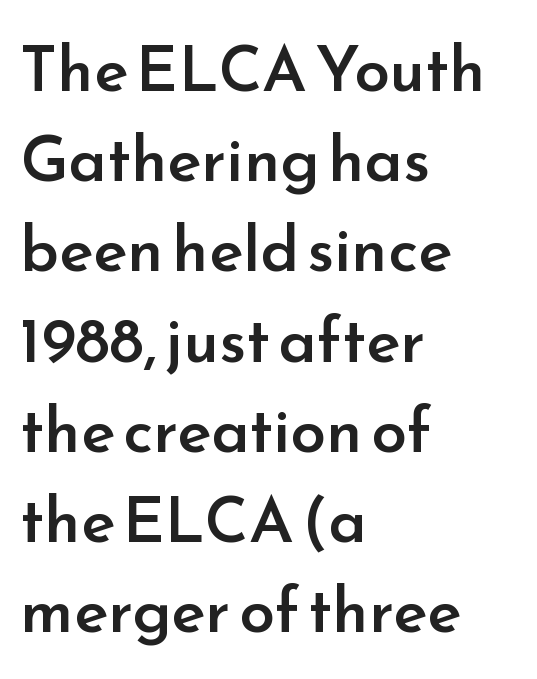
{"serif": "no", "italic": "no", "bold": "semi", "weight": "semibold", "width": "normal", "stroke_contrast": "low", "x_height": "small", "monospaced": "no", "underline": "no", "align": "left", "line_spacing": "normal", "line_spacing_ratio": 1.41, "letter_spacing": "normal", "letter_spacing_em": 0.0, "glyph_px": 64}
